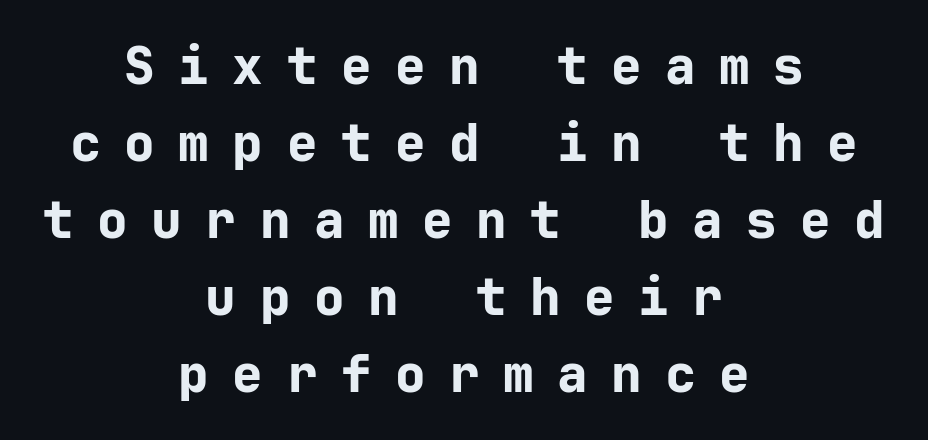
Q: Is the text bold? A: Yes.
Q: Is the text italic (slanted)? A: No, it is upright.
Q: Is the typeface a serif or a sans-serif typeface? A: Sans-serif.
Q: Is the text underlined? A: No.
Q: How is the paragraph aligned? A: Centered.
Q: Is the spacing between letters normal or unusually wide? A: Unusually wide.
Q: Is the spacing between lines tight, normal or loose? A: Normal.
Q: Width (condensed, normal, or wide)? A: Normal.
Q: Stroke contrast? A: Low.
Q: x-height? A: Medium.
